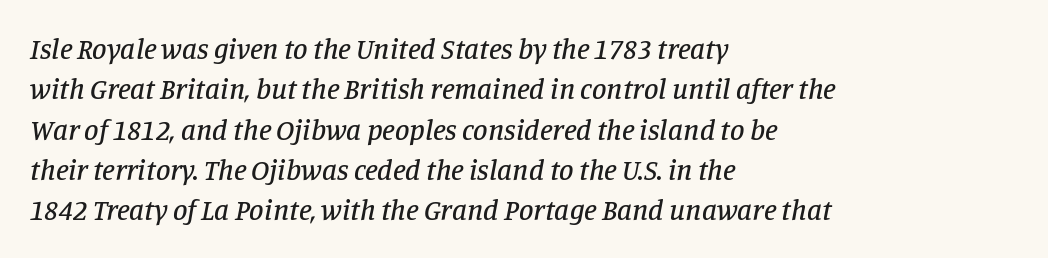
{"serif": "yes", "italic": "yes", "lean": "right", "slant_degrees": 11, "width": "normal", "stroke_contrast": "low", "x_height": "large", "monospaced": "no", "underline": "no", "align": "left", "line_spacing": "normal", "line_spacing_ratio": 1.39, "letter_spacing": "normal", "letter_spacing_em": 0.0, "glyph_px": 29}
